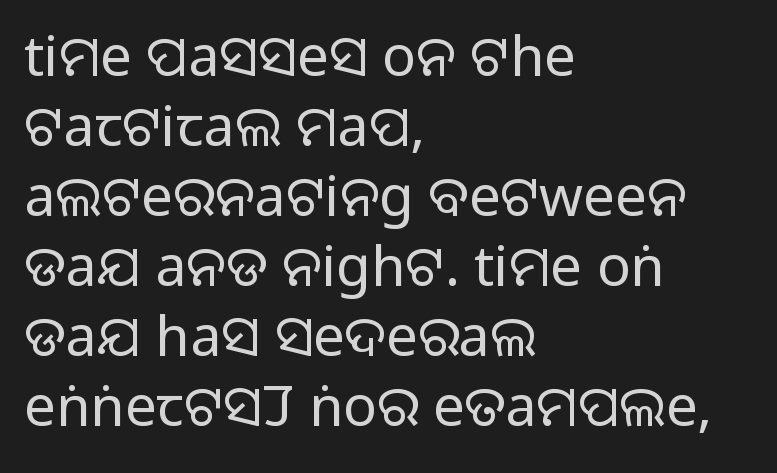
{"serif": "no", "italic": "no", "width": "normal", "stroke_contrast": "medium", "monospaced": "no", "underline": "no", "align": "left", "line_spacing": "normal", "line_spacing_ratio": 1.25, "letter_spacing": "normal", "letter_spacing_em": 0.0, "glyph_px": 56}
